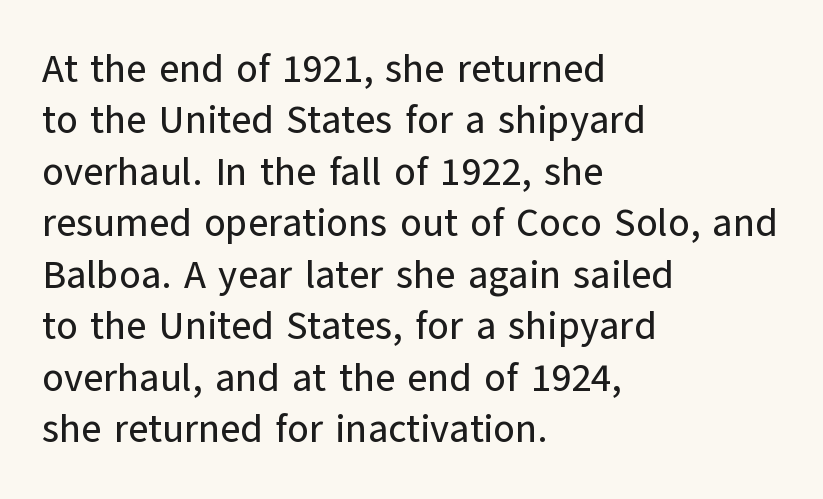
{"serif": "no", "italic": "no", "width": "normal", "stroke_contrast": "low", "x_height": "medium", "monospaced": "no", "underline": "no", "align": "left", "line_spacing": "normal", "line_spacing_ratio": 1.32, "letter_spacing": "normal", "letter_spacing_em": 0.0, "glyph_px": 39}
